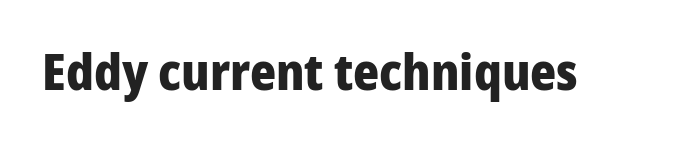
{"serif": "no", "italic": "no", "bold": "yes", "weight": "heavy", "width": "normal", "stroke_contrast": "low", "x_height": "medium", "monospaced": "no", "underline": "no", "letter_spacing": "normal", "letter_spacing_em": 0.0, "glyph_px": 50}
